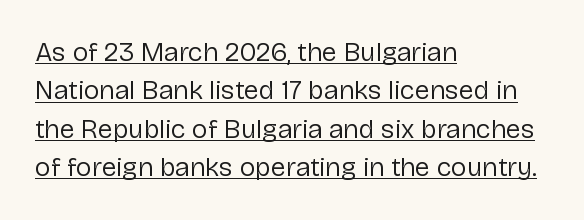
{"italic": "no", "bold": "no", "underline": "yes", "align": "left", "line_spacing": "normal", "line_spacing_ratio": 1.42, "letter_spacing": "normal", "letter_spacing_em": 0.0, "glyph_px": 27}
